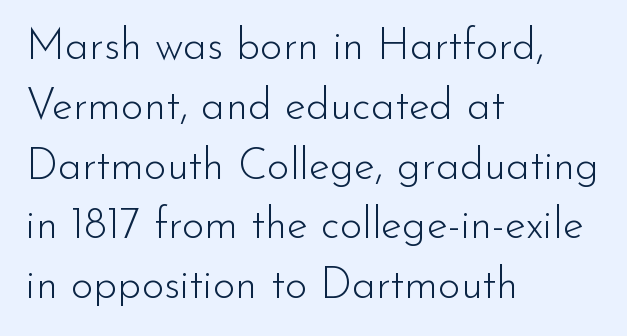
Q: Is the text bold? A: No.
Q: Is the text italic (slanted)? A: No, it is upright.
Q: Is the typeface a serif or a sans-serif typeface? A: Sans-serif.
Q: Is the text underlined? A: No.
Q: How is the paragraph aligned? A: Left-aligned.
Q: Is the spacing between letters normal or unusually wide? A: Normal.
Q: Is the spacing between lines tight, normal or loose? A: Normal.
Q: Width (condensed, normal, or wide)? A: Normal.
Q: Stroke contrast? A: Low.
Q: x-height? A: Small.
Q: Monospaced? A: No.
